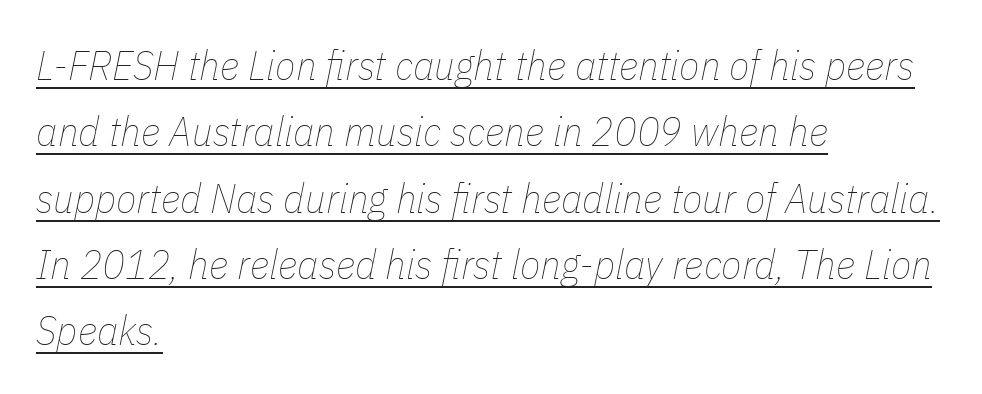
Caption: face not bold, strokes unweighted. Check the space under the baseline: a stroke is drawn there. The letterforms sit shoulder to shoulder at normal distance. Italic? Definitely — the glyphs are oblique.
